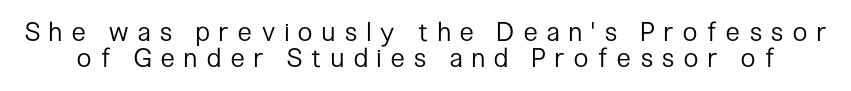
{"italic": "no", "bold": "no", "underline": "no", "line_spacing": "tight", "line_spacing_ratio": 1.01, "letter_spacing": "wide", "letter_spacing_em": 0.38, "glyph_px": 26}
